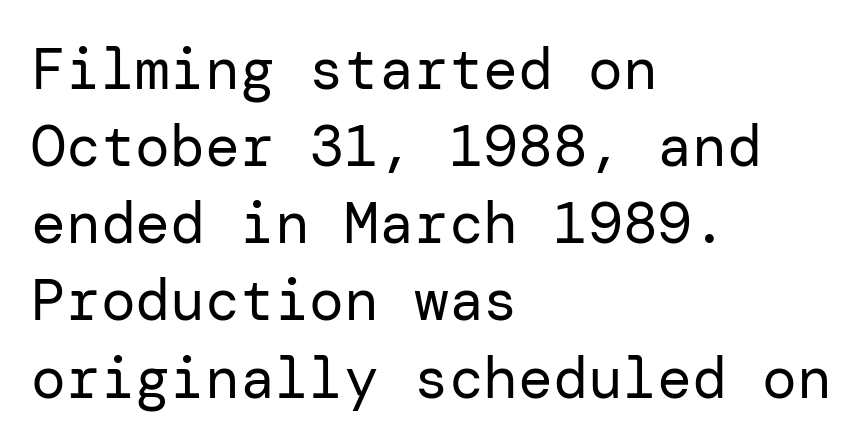
{"serif": "no", "italic": "no", "bold": "no", "weight": "regular", "width": "normal", "stroke_contrast": "low", "x_height": "medium", "underline": "no", "align": "left", "line_spacing": "normal", "line_spacing_ratio": 1.33, "letter_spacing": "normal", "letter_spacing_em": 0.0, "glyph_px": 58}
